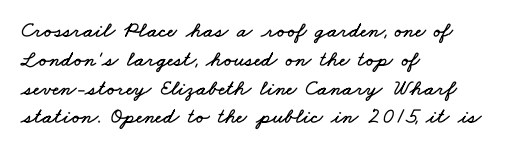
{"underline": "no", "align": "left", "line_spacing": "normal", "line_spacing_ratio": 1.31, "letter_spacing": "normal", "letter_spacing_em": 0.0, "glyph_px": 22}
